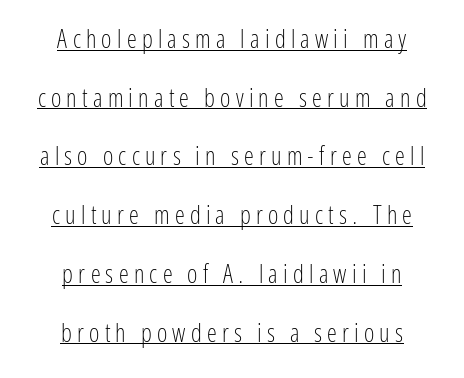
Where is the straight margin? There isn't one; the lines are centered. Tracking value appears strongly positive — letters spread wide. Whoever set this chose breathing room over compactness in the vertical rhythm. These characters rest on top of a visible drawn line.
